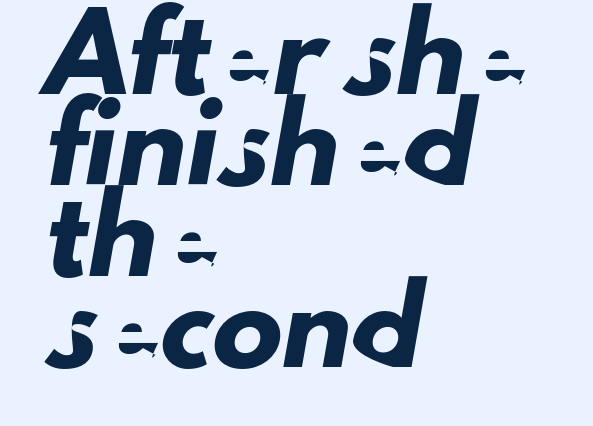
{"serif": "no", "width": "normal", "stroke_contrast": "low", "x_height": "small", "monospaced": "no", "underline": "no", "align": "left", "line_spacing": "normal", "line_spacing_ratio": 1.3, "letter_spacing": "normal", "letter_spacing_em": 0.0, "glyph_px": 70}
